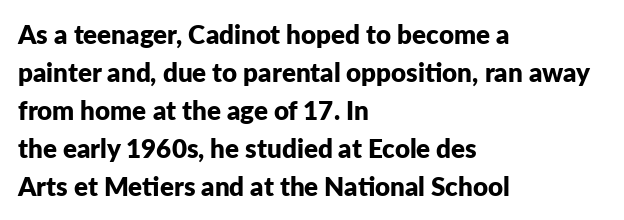
{"italic": "no", "bold": "yes", "underline": "no", "align": "left", "line_spacing": "normal", "line_spacing_ratio": 1.46, "letter_spacing": "normal", "letter_spacing_em": 0.0, "glyph_px": 26}
